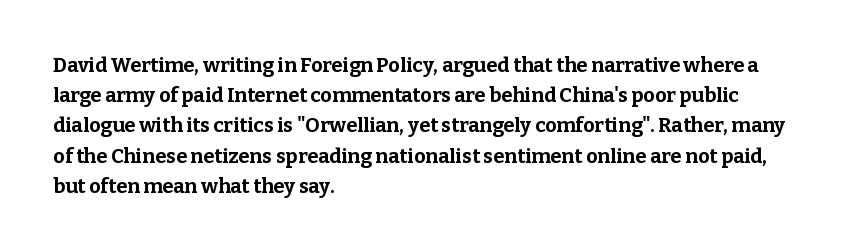
Where is the straight margin? On the left. Between one letter and the next there's only the usual sliver of space. Is there any slant? The stems are plumb. Every letter is thick-stroked: bold, no question.
